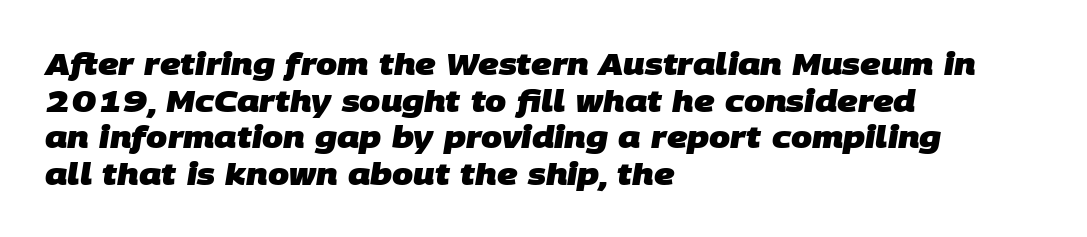
You can tell from the bare stems that sans-serif type was used. Here the designer chose a conventional face with non-uniform glyph widths. The space directly below the letters is spotless. This sample uses plain, unmodified letter spacing. Is the type bold? Yes — the strokes are clearly thick and heavy.
